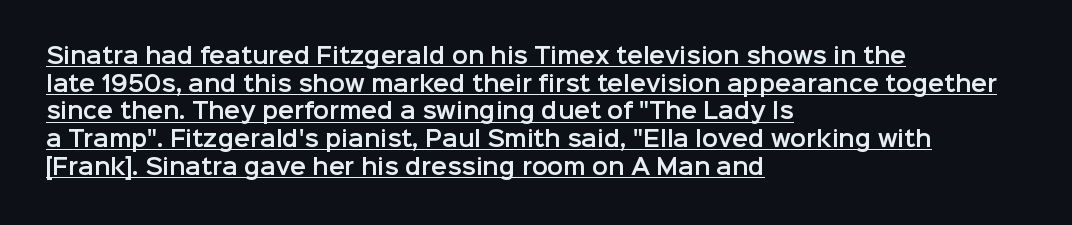
The image shows 21 px text type, upright; set left-aligned, normal line spacing (1.32x), normal letter spacing, underlined.
